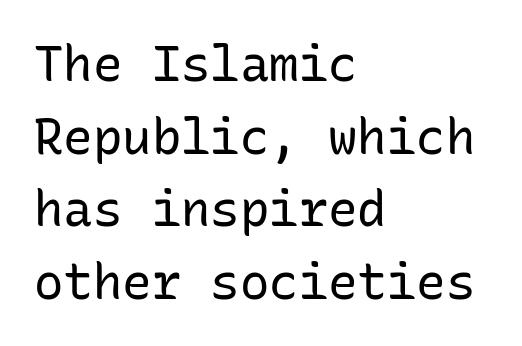
{"serif": "no", "italic": "no", "bold": "no", "weight": "regular", "width": "normal", "stroke_contrast": "low", "x_height": "medium", "monospaced": "yes", "underline": "no", "align": "left", "line_spacing": "normal", "line_spacing_ratio": 1.48, "letter_spacing": "normal", "letter_spacing_em": 0.0, "glyph_px": 49}
